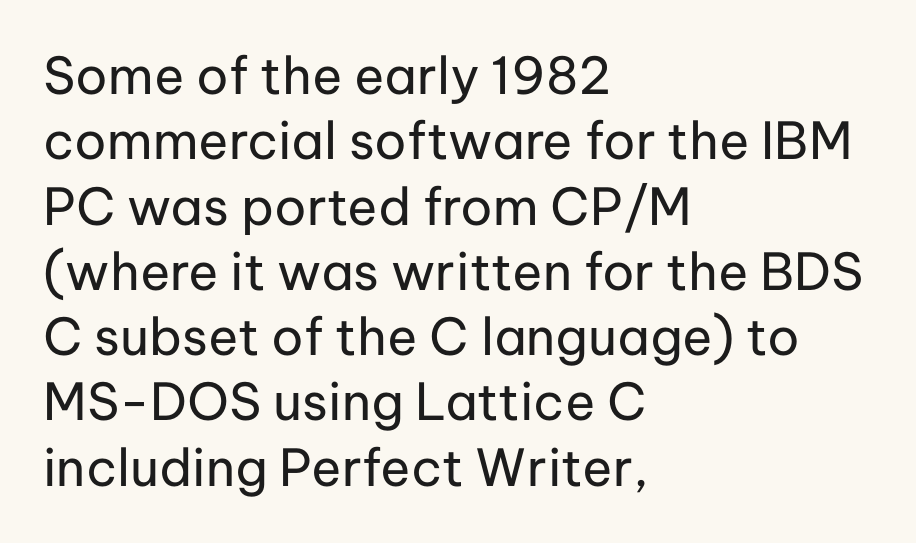
{"serif": "no", "italic": "no", "bold": "no", "weight": "regular", "width": "normal", "stroke_contrast": "low", "x_height": "medium", "monospaced": "no", "underline": "no", "align": "left", "line_spacing": "normal", "line_spacing_ratio": 1.28, "letter_spacing": "normal", "letter_spacing_em": 0.0, "glyph_px": 51}
